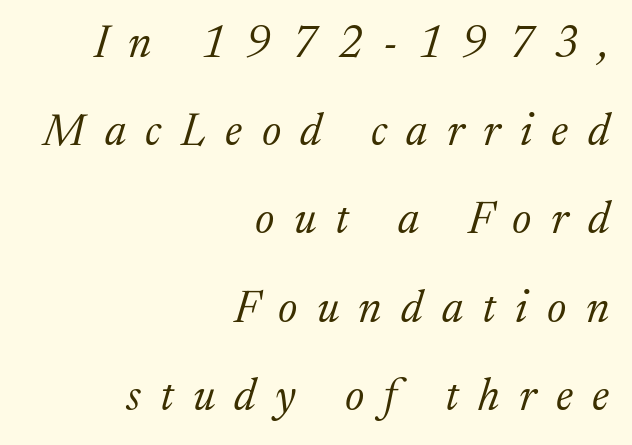
The image shows 45 px light serif type, italic (leaning right); set right-aligned, loose line spacing (1.96x), unusually wide letter spacing (+0.43 em), not underlined; medium stroke contrast and a medium x-height.
